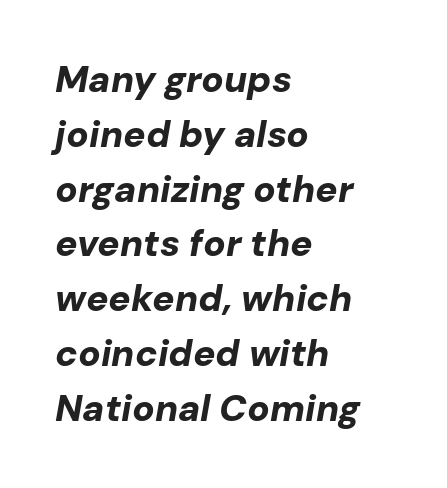
Notice how the passage keeps a crisp vertical edge on the left only. Its strokes are broad and dark, the hallmark of bold type. The passage shown has conventional tracking throughout. Italic? Definitely — the glyphs are oblique. These lines are rendered in a variable-pitch font. Does the leading feel generous? No, just average.
